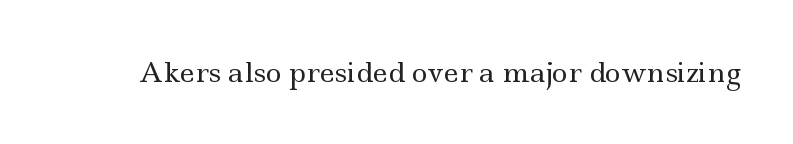
{"italic": "no", "bold": "no", "underline": "no", "letter_spacing": "normal", "letter_spacing_em": 0.0, "glyph_px": 27}
